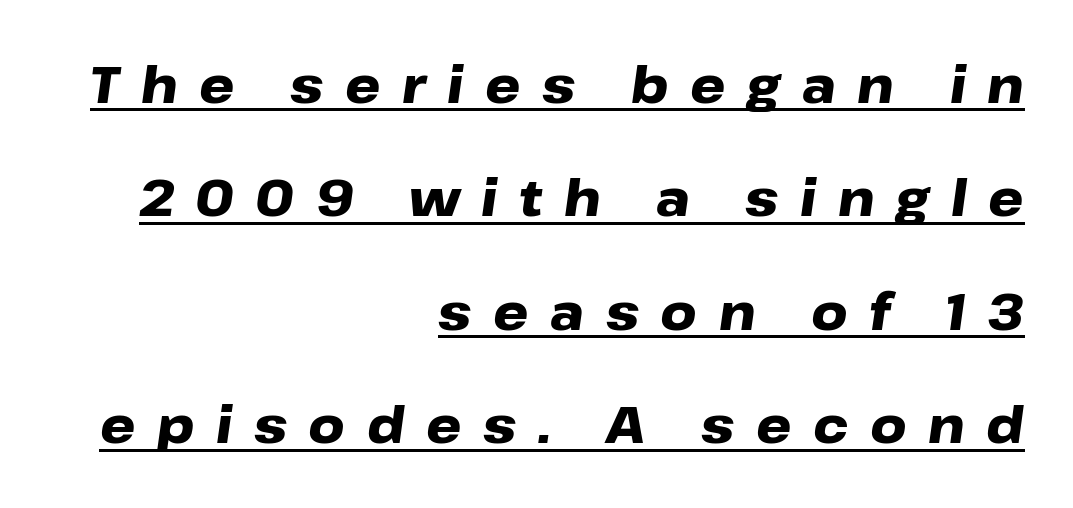
Q: Is the text bold? A: Yes.
Q: Is the text italic (slanted)? A: Yes, it leans right by about 8 degrees.
Q: Is the text underlined? A: Yes.
Q: How is the paragraph aligned? A: Right-aligned.
Q: Is the spacing between letters normal or unusually wide? A: Unusually wide.
Q: Is the spacing between lines tight, normal or loose? A: Loose.
Q: Width (condensed, normal, or wide)? A: Wide.
Q: Stroke contrast? A: Low.
Q: x-height? A: Medium.
Q: Monospaced? A: No.
